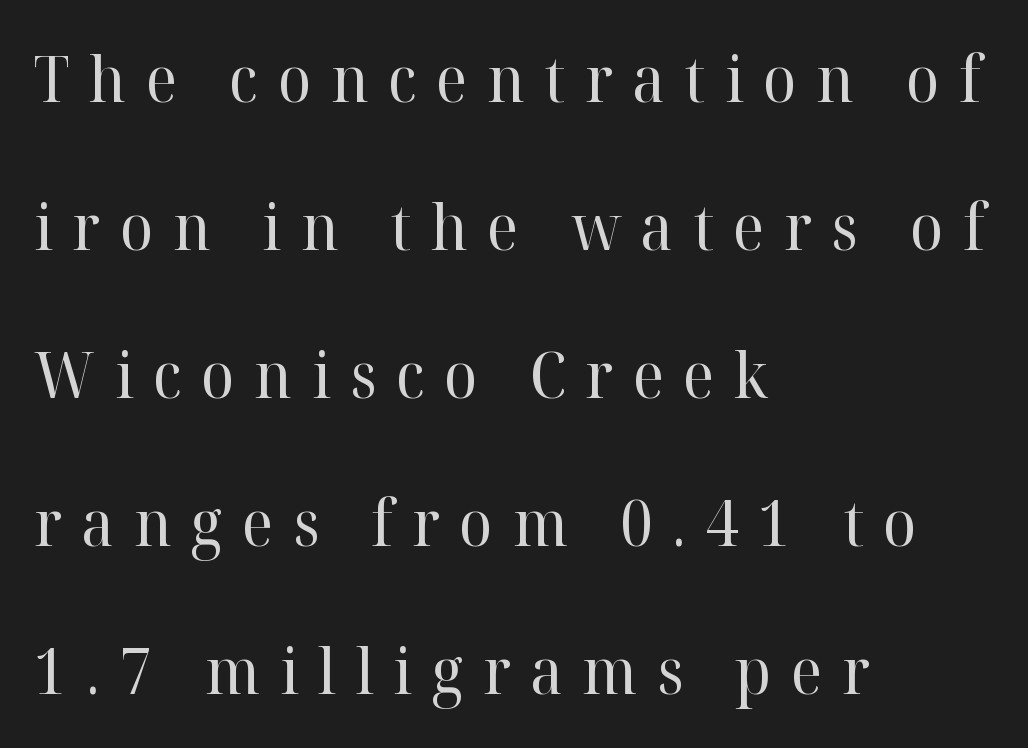
{"serif": "yes", "italic": "no", "bold": "no", "weight": "regular", "width": "normal", "stroke_contrast": "high", "x_height": "medium", "monospaced": "no", "underline": "no", "align": "left", "line_spacing": "loose", "line_spacing_ratio": 2.35, "letter_spacing": "wide", "letter_spacing_em": 0.31, "glyph_px": 63}
